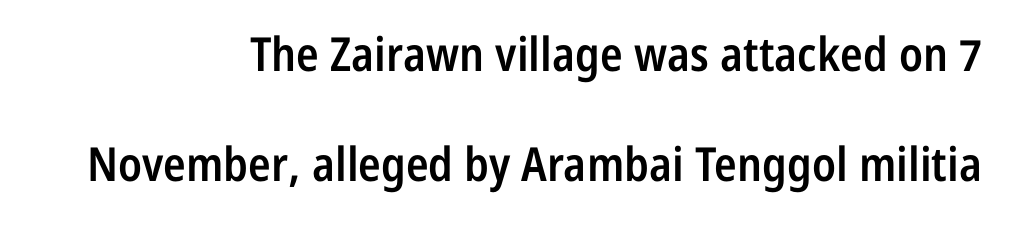
Q: Is the text bold? A: Semi-bold.
Q: Is the text italic (slanted)? A: No, it is upright.
Q: Is the typeface a serif or a sans-serif typeface? A: Sans-serif.
Q: Is the text underlined? A: No.
Q: How is the paragraph aligned? A: Right-aligned.
Q: Is the spacing between letters normal or unusually wide? A: Normal.
Q: Is the spacing between lines tight, normal or loose? A: Loose.
Q: Width (condensed, normal, or wide)? A: Condensed.
Q: Stroke contrast? A: Low.
Q: x-height? A: Medium.
Q: Monospaced? A: No.
